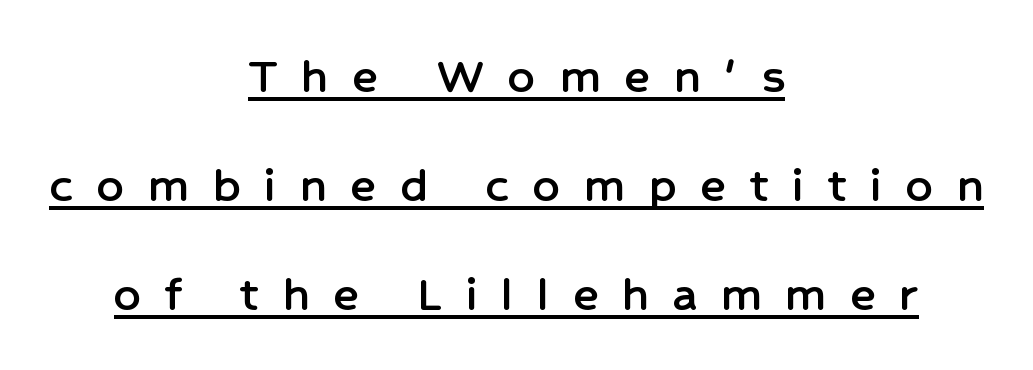
Character widths vary here, with narrow letters taking less room than wide ones. Nothing sits at the stroke ends, so this counts as sans-serif. Check the space under the baseline: a stroke is drawn there. Loose tracking; the words dissolve into strings of separated letters.
